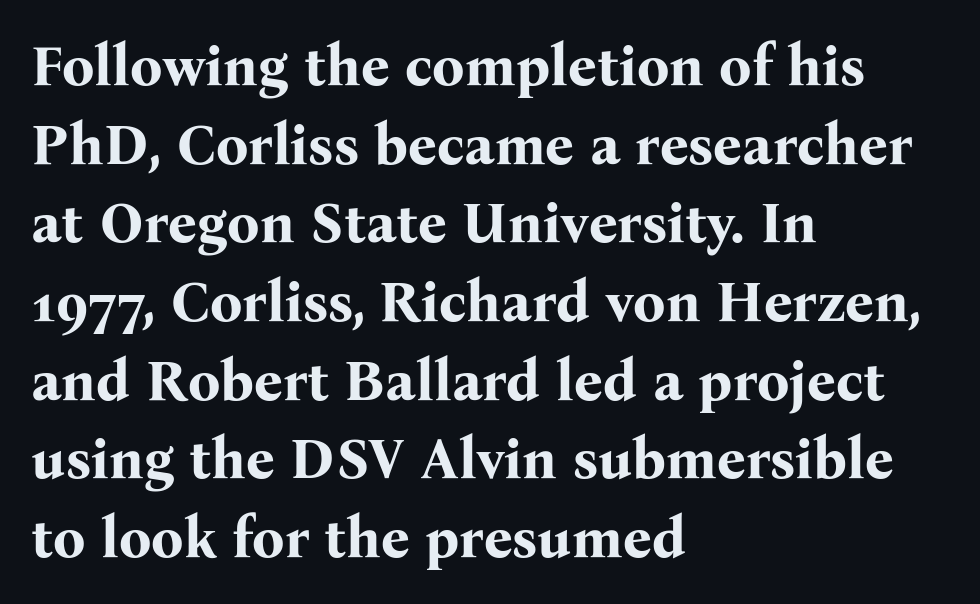
{"serif": "yes", "italic": "no", "bold": "yes", "weight": "bold", "width": "normal", "stroke_contrast": "medium", "x_height": "medium", "monospaced": "no", "underline": "no", "align": "left", "line_spacing": "normal", "line_spacing_ratio": 1.38, "letter_spacing": "normal", "letter_spacing_em": 0.0, "glyph_px": 57}
